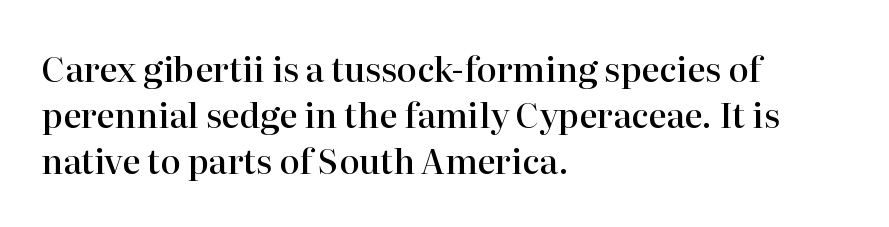
{"serif": "yes", "italic": "no", "bold": "semi", "weight": "semibold", "width": "normal", "stroke_contrast": "high", "x_height": "medium", "monospaced": "no", "underline": "no", "align": "left", "line_spacing": "normal", "line_spacing_ratio": 1.36, "letter_spacing": "normal", "letter_spacing_em": 0.0, "glyph_px": 34}
